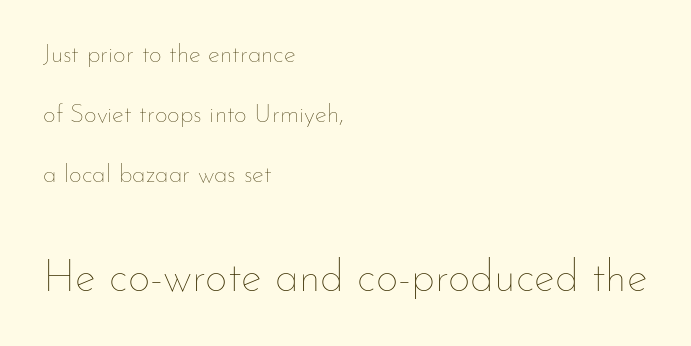
Q: Is the text bold? A: No.
Q: Is the text italic (slanted)? A: No, it is upright.
Q: Is the text underlined? A: No.
Q: How is the paragraph aligned? A: Left-aligned.
Q: Is the spacing between letters normal or unusually wide? A: Normal.
Q: Is the spacing between lines tight, normal or loose? A: Loose.
Q: Which block of text is set in a larger size, the first (top) or the second (bottom)? A: The second (bottom) one.
Q: Width (condensed, normal, or wide)? A: Normal.
Q: Stroke contrast? A: Low.
Q: x-height? A: Small.
Q: Monospaced? A: No.
